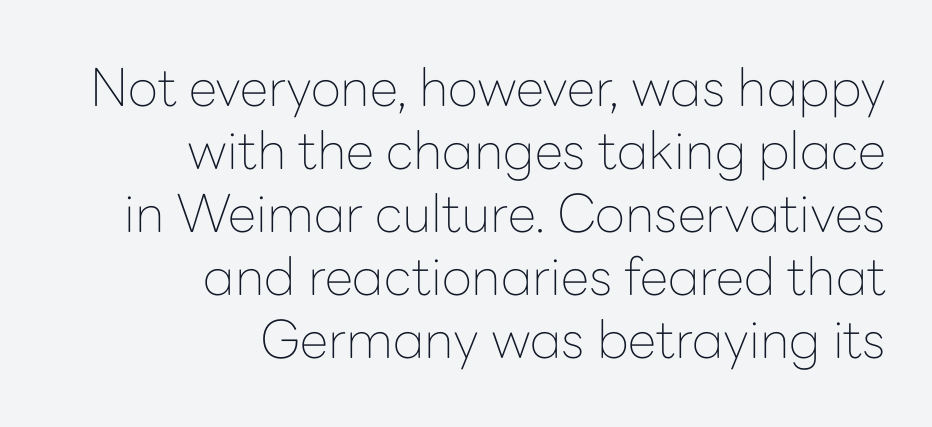
{"serif": "no", "italic": "no", "bold": "no", "weight": "thin", "width": "normal", "stroke_contrast": "low", "x_height": "medium", "monospaced": "no", "underline": "no", "align": "right", "line_spacing_ratio": 1.21, "letter_spacing": "normal", "letter_spacing_em": 0.0, "glyph_px": 52}
